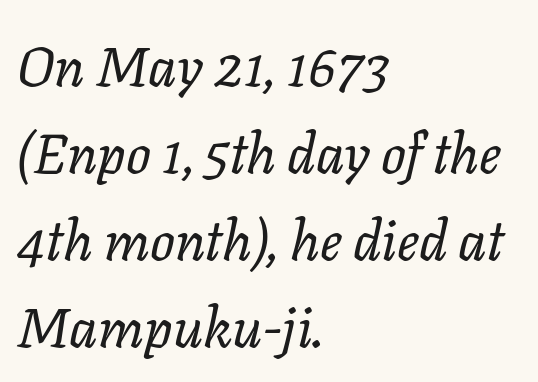
Short note: letters normally spaced. Here the designer chose a conventional face with non-uniform glyph widths. The rendering anchors every line to the left-hand side. Nobody drew a line under any word here. Notice how the stems are inclined rather than vertical — that's the hallmark of italics.
